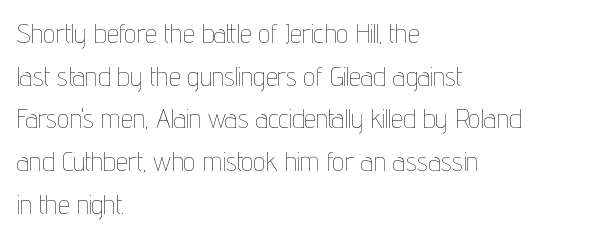
{"italic": "no", "bold": "no", "underline": "no", "align": "left", "line_spacing": "normal", "line_spacing_ratio": 1.58, "letter_spacing": "normal", "letter_spacing_em": 0.0, "glyph_px": 27}
